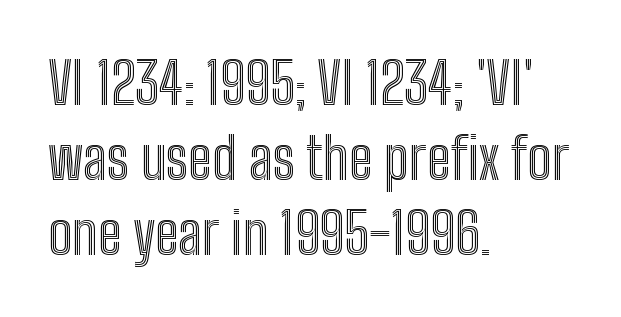
The typography opts for an upright posture over an oblique one. Compared with typical paragraphs, the rows here are spaced about the same. The gap between lines stays unmarked. Layout note: lines flush left. This rendering leaves character spacing at its baseline value. Do the characters align in a grid? No, the font is proportional.
